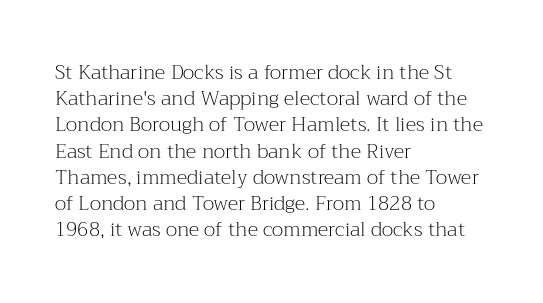
{"italic": "no", "bold": "no", "underline": "no", "align": "left", "line_spacing": "normal", "line_spacing_ratio": 1.31, "letter_spacing": "normal", "letter_spacing_em": 0.0, "glyph_px": 20}
